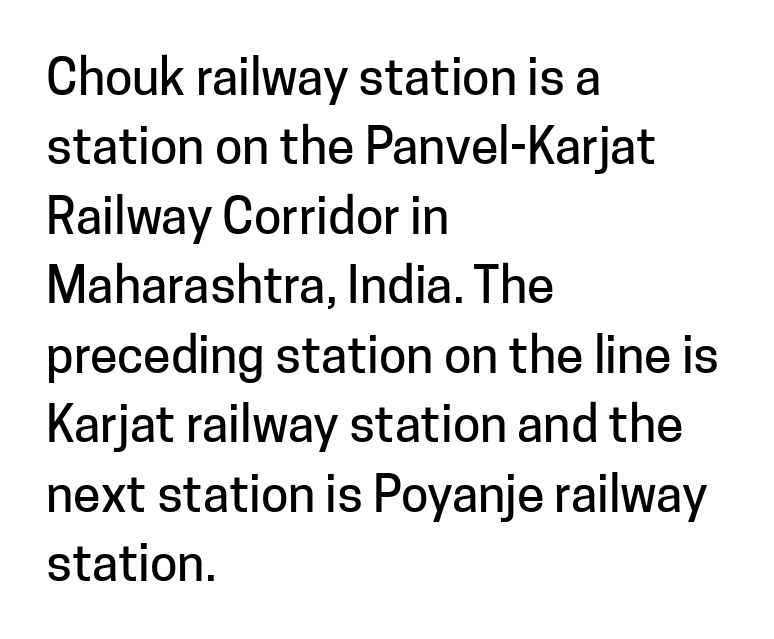
The image shows 50 px sans-serif type, upright; set left-aligned, normal line spacing (1.39x), normal letter spacing, not underlined; low stroke contrast and a medium x-height.
